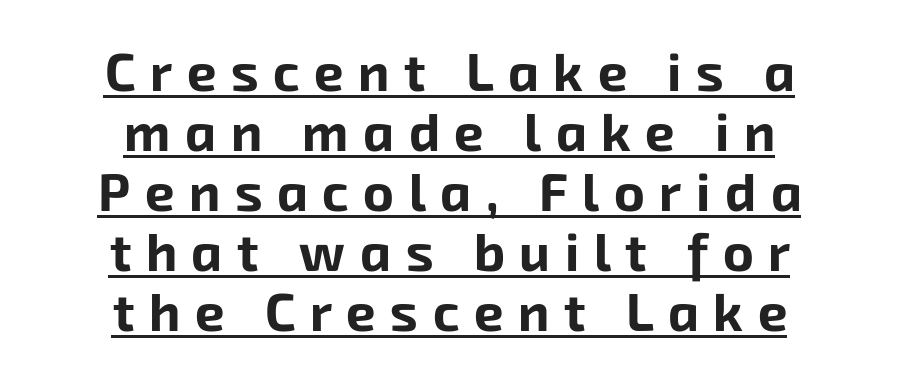
The passage shown is typeset with a sans-serif family. Here the designer chose a conventional face with non-uniform glyph widths. Honestly, the underline is the first thing you notice here. The text block is weighted toward neither margin, spreading evenly from the middle.
